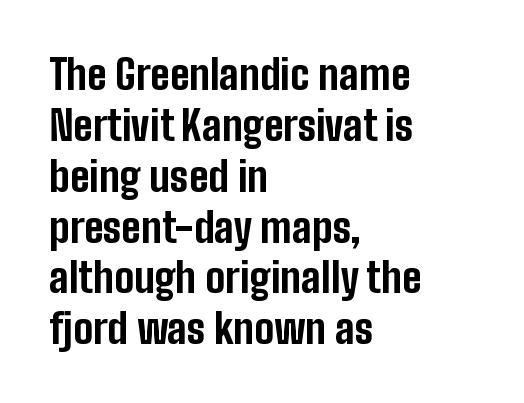
{"serif": "no", "italic": "no", "bold": "yes", "weight": "bold", "width": "condensed", "stroke_contrast": "low", "x_height": "medium", "monospaced": "no", "underline": "no", "align": "left", "line_spacing_ratio": 1.24, "letter_spacing": "normal", "letter_spacing_em": 0.0, "glyph_px": 41}
